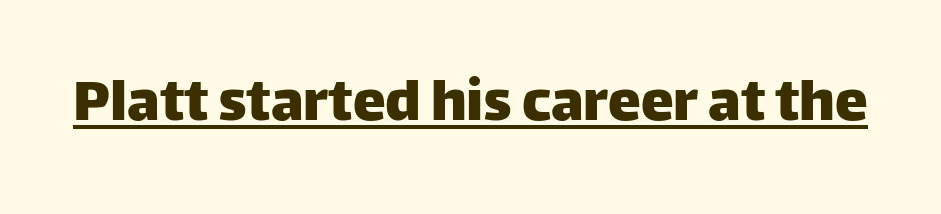
This sample has the flowing, uneven cadence of proportional lettering. Here the glyphs are tracked normally, forming tight word shapes. The font family rendered here belongs to the sans-serif group. The specimen includes a rule beneath the text block's lines. Notice how the stems are strictly vertical — no italics here.
